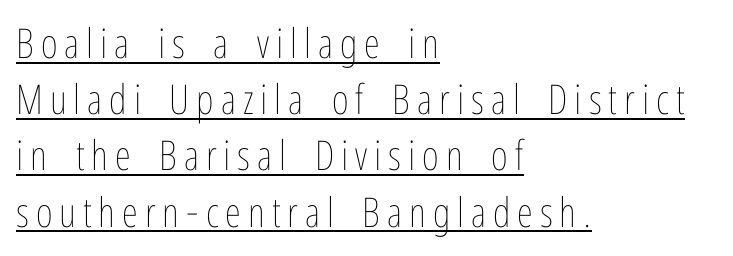
Q: Is the text bold? A: No.
Q: Is the text italic (slanted)? A: No, it is upright.
Q: Is the text underlined? A: Yes.
Q: How is the paragraph aligned? A: Left-aligned.
Q: Is the spacing between lines tight, normal or loose? A: Normal.
Q: Width (condensed, normal, or wide)? A: Condensed.
Q: Stroke contrast? A: Low.
Q: x-height? A: Medium.
Q: Monospaced? A: No.
